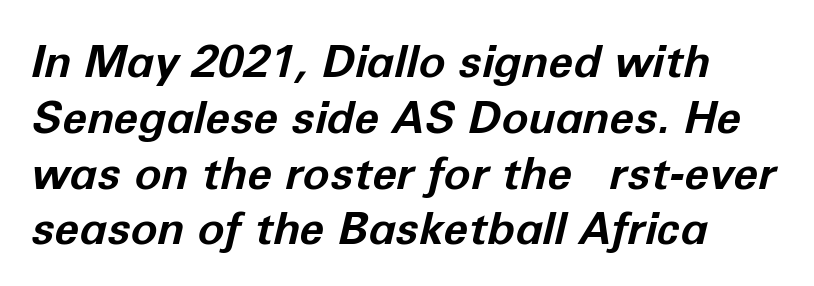
{"italic": "yes", "lean": "right", "slant_degrees": 12, "bold": "yes", "weight": "bold", "width": "normal", "stroke_contrast": "low", "x_height": "medium", "monospaced": "no", "underline": "no", "align": "left", "line_spacing_ratio": 1.24, "letter_spacing": "normal", "letter_spacing_em": 0.0, "glyph_px": 45}
